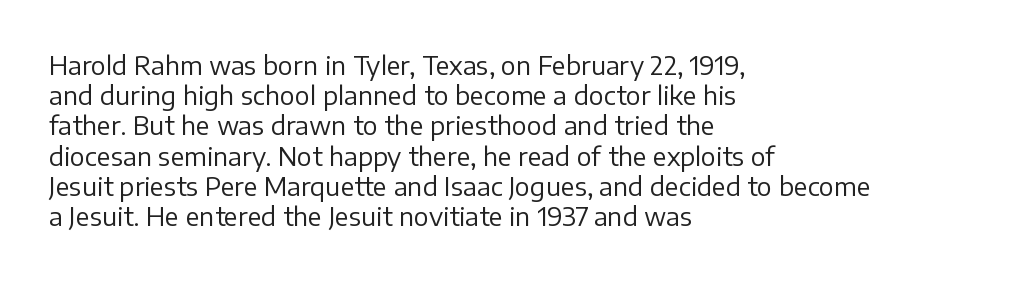
{"italic": "no", "bold": "no", "underline": "no", "align": "left", "line_spacing_ratio": 1.21, "letter_spacing": "normal", "letter_spacing_em": 0.0, "glyph_px": 25}
